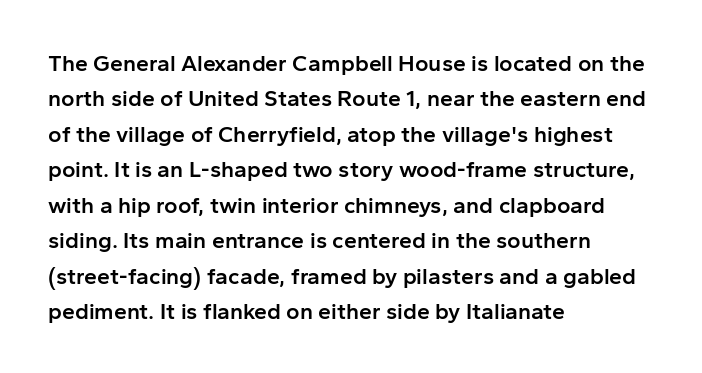
The image shows 23 px text type, upright; set left-aligned, normal line spacing (1.54x), normal letter spacing, not underlined.
